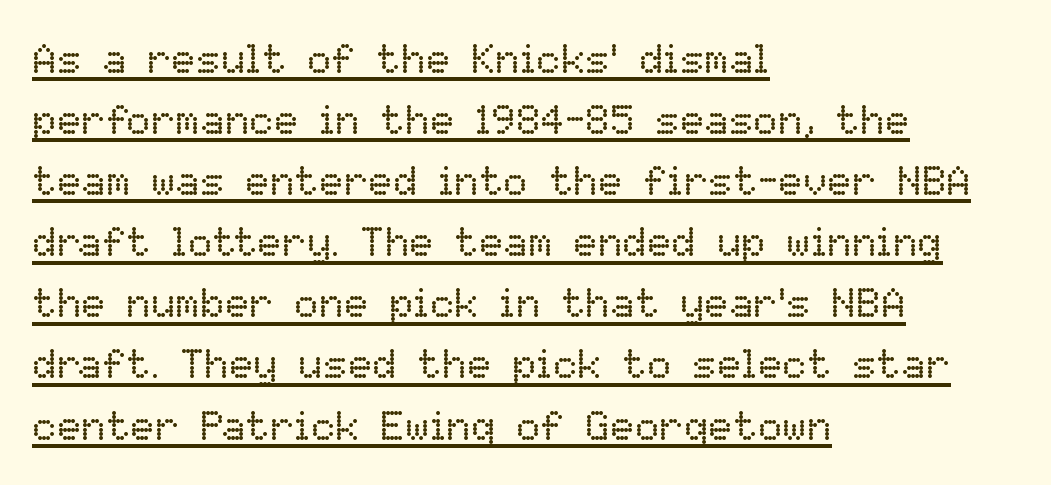
The designer left line spacing at the default. This is roman type, the default non-slanted kind. Spacing between characters is what you'd get straight out of the box. Underlining? Definitely there.
